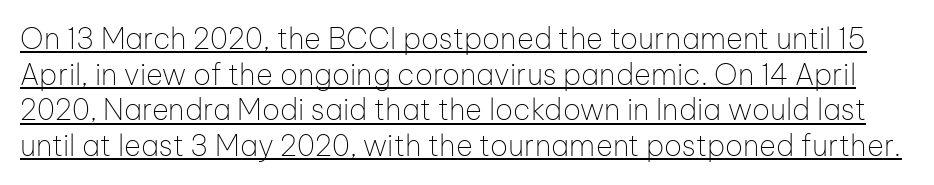
Q: Is the text bold? A: No.
Q: Is the text italic (slanted)? A: No, it is upright.
Q: Is the typeface a serif or a sans-serif typeface? A: Sans-serif.
Q: Is the text underlined? A: Yes.
Q: Is the spacing between letters normal or unusually wide? A: Normal.
Q: Width (condensed, normal, or wide)? A: Normal.
Q: Stroke contrast? A: Low.
Q: x-height? A: Medium.
Q: Monospaced? A: No.
